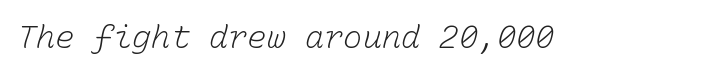
The letters look calm and open, with moderate or lighter stems. Is this a fixed-width face? Yes — each glyph sits in an identical cell. The specimen omits any rule beneath the text block's lines. Letter spacing: default.
